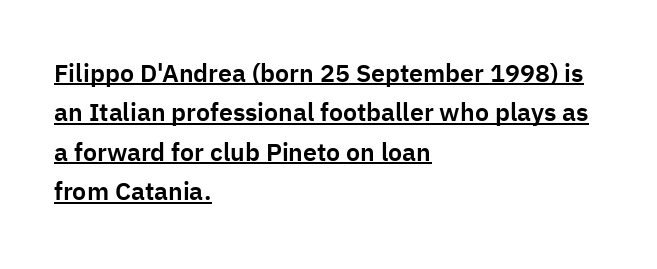
{"italic": "no", "underline": "yes", "align": "left", "line_spacing": "normal", "line_spacing_ratio": 1.58, "letter_spacing": "normal", "letter_spacing_em": 0.0, "glyph_px": 25}
